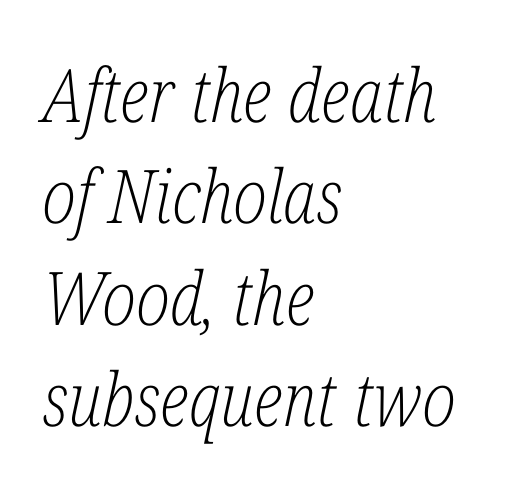
{"serif": "yes", "italic": "yes", "lean": "right", "slant_degrees": 12, "bold": "no", "weight": "light", "width": "condensed", "stroke_contrast": "low", "x_height": "medium", "monospaced": "no", "underline": "no", "align": "left", "line_spacing": "normal", "line_spacing_ratio": 1.37, "letter_spacing": "normal", "letter_spacing_em": 0.0, "glyph_px": 74}
